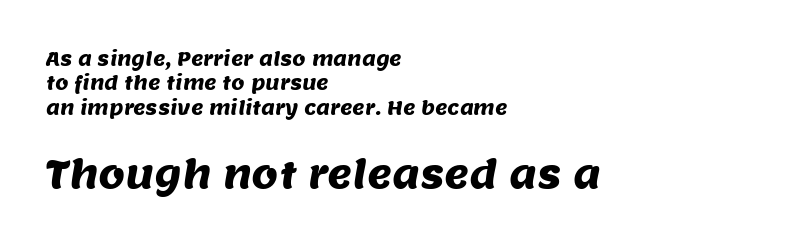
The image shows 38 px sans-serif type; set left-aligned, normal line spacing (1.28x), normal letter spacing, not underlined; the second (bottom) block is 2.0x larger; medium stroke contrast and a large x-height.
